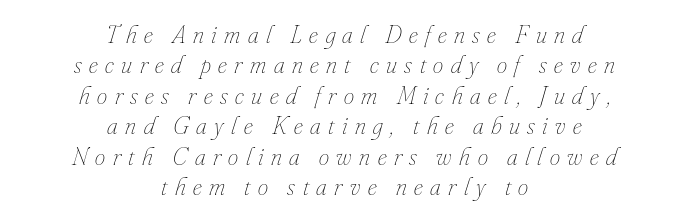
The image shows 26 px text type, italic (leaning right); set centered, line spacing 1.17x, unusually wide letter spacing (+0.29 em), not underlined.
